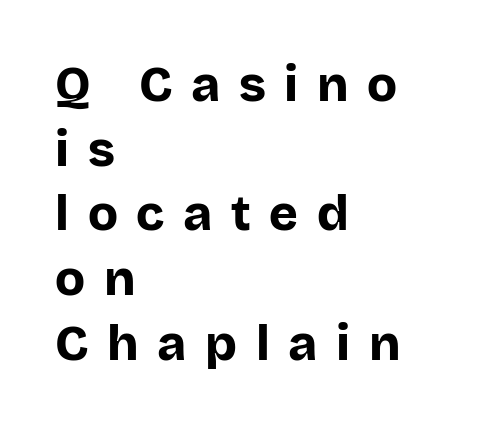
Q: Is the text bold? A: Yes.
Q: Is the text italic (slanted)? A: No, it is upright.
Q: Is the typeface a serif or a sans-serif typeface? A: Sans-serif.
Q: Is the text underlined? A: No.
Q: How is the paragraph aligned? A: Left-aligned.
Q: Is the spacing between letters normal or unusually wide? A: Unusually wide.
Q: Is the spacing between lines tight, normal or loose? A: Normal.
Q: Width (condensed, normal, or wide)? A: Normal.
Q: Stroke contrast? A: Low.
Q: x-height? A: Large.
Q: Monospaced? A: No.
